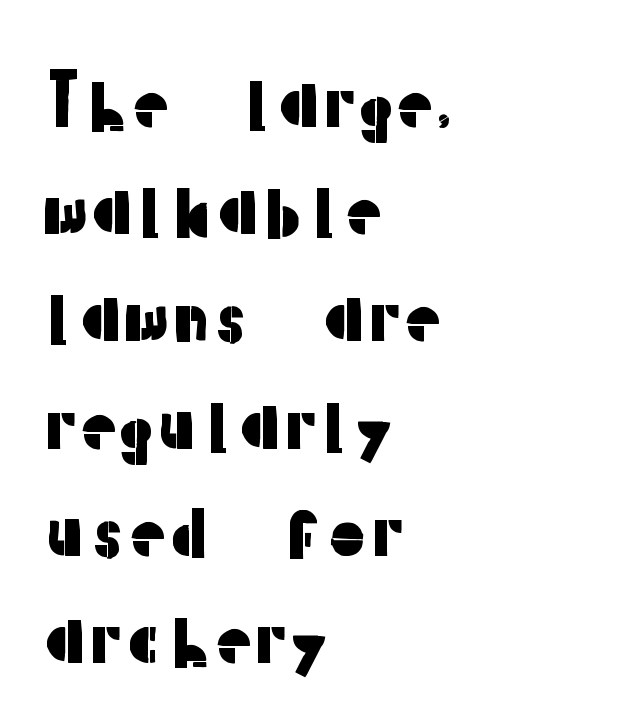
Q: Is the text italic (slanted)? A: No, it is upright.
Q: Is the typeface a serif or a sans-serif typeface? A: Sans-serif.
Q: Is the text underlined? A: No.
Q: How is the paragraph aligned? A: Left-aligned.
Q: Is the spacing between letters normal or unusually wide? A: Normal.
Q: Is the spacing between lines tight, normal or loose? A: Normal.
Q: Width (condensed, normal, or wide)? A: Normal.
Q: Stroke contrast? A: Low.
Q: x-height? A: Medium.
Q: Monospaced? A: No.
